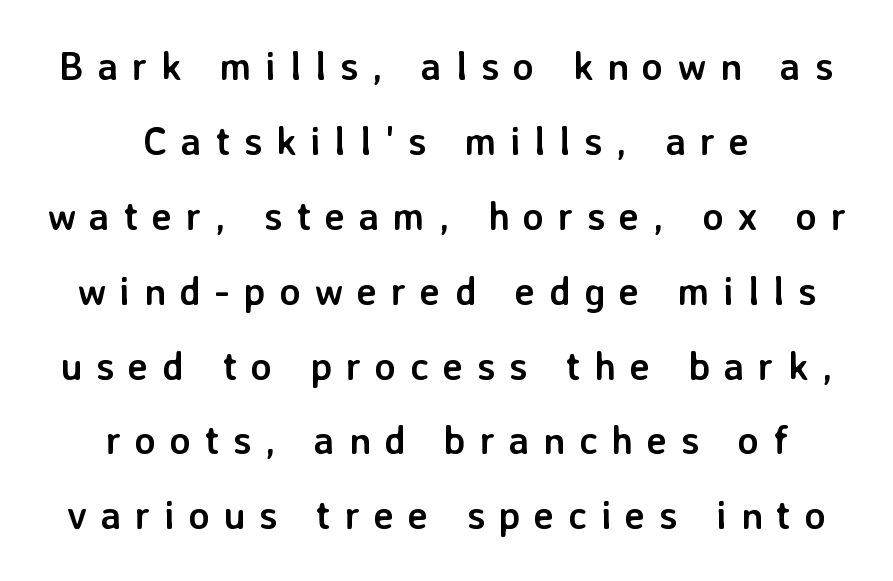
The typography opts for an upright posture over an oblique one. How would I describe the line gaps? Wide and relaxed. Bare-footed words on every line. What weight is shown? A full bold with thick strokes.
